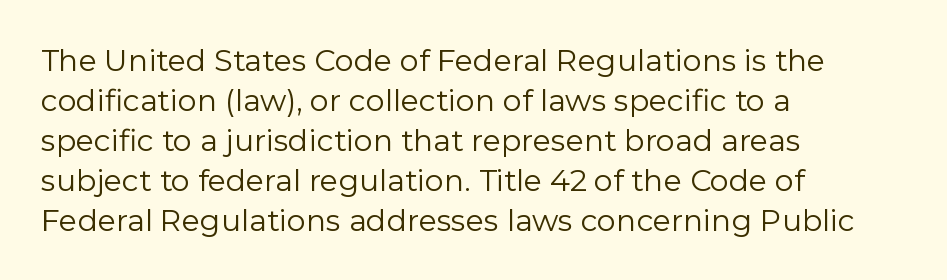
Weight class: somewhere from thin through regular. A bare baseline throughout the passage. The lines are quadded left. Is this a fixed-width face? No — the glyphs have proportional, varying widths.
